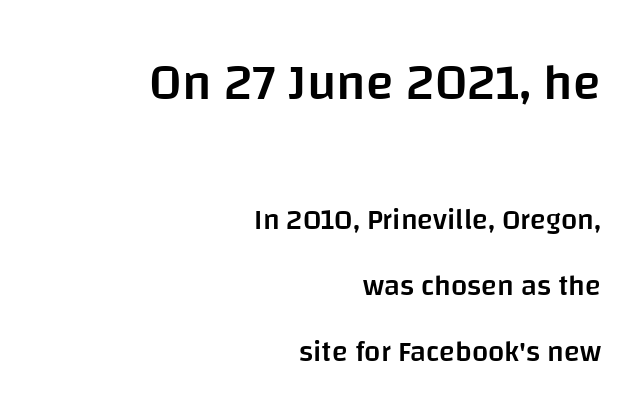
Q: Is the text bold? A: Semi-bold.
Q: Is the text italic (slanted)? A: No, it is upright.
Q: Is the typeface a serif or a sans-serif typeface? A: Sans-serif.
Q: Is the text underlined? A: No.
Q: How is the paragraph aligned? A: Right-aligned.
Q: Is the spacing between letters normal or unusually wide? A: Normal.
Q: Is the spacing between lines tight, normal or loose? A: Loose.
Q: Which block of text is set in a larger size, the first (top) or the second (bottom)? A: The first (top) one.
Q: Width (condensed, normal, or wide)? A: Normal.
Q: Stroke contrast? A: Low.
Q: x-height? A: Large.
Q: Monospaced? A: No.
